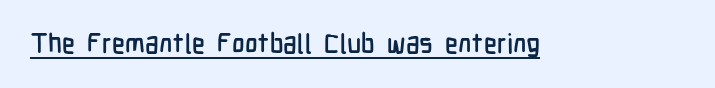
In terms of letterspacing, this is plain default setting. Ascenders rise straight up at ninety degrees. Underline: present.
